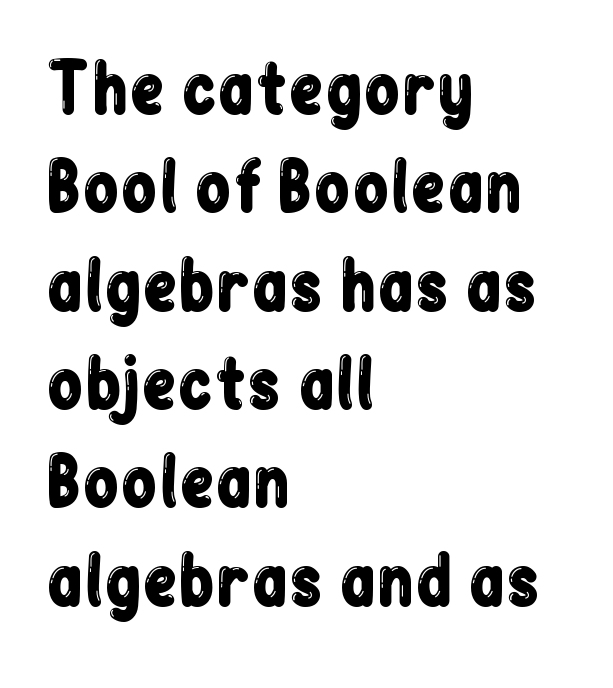
Font category for this specimen: sans-serif. Compared with a centered layout, this one pins lines to the left instead. Underlining? Definitely not there. This is the regular roman posture of the typeface.
